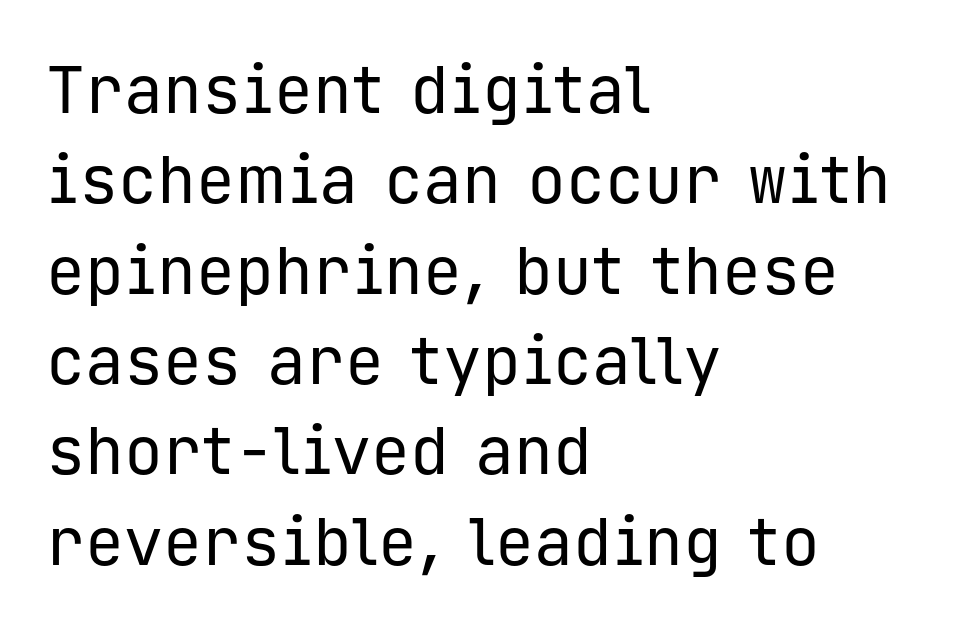
Q: Is the text bold? A: No.
Q: Is the text italic (slanted)? A: No, it is upright.
Q: Is the typeface a serif or a sans-serif typeface? A: Sans-serif.
Q: Is the text underlined? A: No.
Q: How is the paragraph aligned? A: Left-aligned.
Q: Is the spacing between letters normal or unusually wide? A: Normal.
Q: Is the spacing between lines tight, normal or loose? A: Normal.
Q: Width (condensed, normal, or wide)? A: Normal.
Q: Stroke contrast? A: Low.
Q: x-height? A: Medium.
Q: Monospaced? A: Yes.
